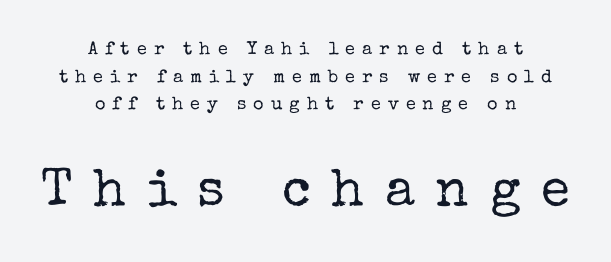
The image shows 53 px regular-weight serif type, upright; set centered, normal line spacing (1.54x), unusually wide letter spacing (+0.39 em), not underlined; the second (bottom) block is 2.94x larger; low stroke contrast and a medium x-height.
